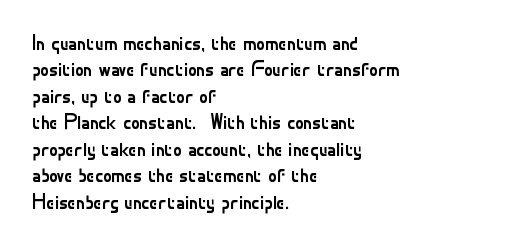
{"italic": "no", "bold": "no", "underline": "no", "align": "left", "line_spacing": "normal", "line_spacing_ratio": 1.26, "letter_spacing": "normal", "letter_spacing_em": 0.0, "glyph_px": 21}
